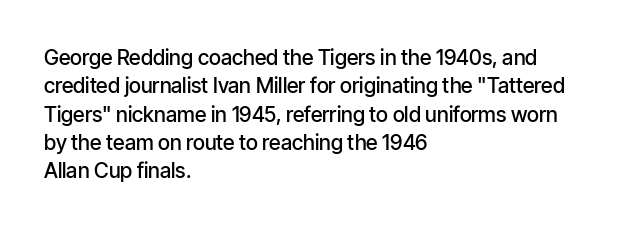
The image shows 21 px text type, upright; set left-aligned, normal line spacing (1.35x), normal letter spacing, not underlined.
